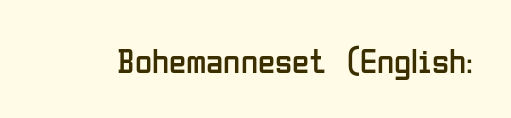
{"serif": "no", "italic": "no", "bold": "no", "weight": "regular", "width": "condensed", "stroke_contrast": "low", "x_height": "medium", "monospaced": "no", "underline": "no", "letter_spacing": "normal", "letter_spacing_em": 0.0, "glyph_px": 35}
